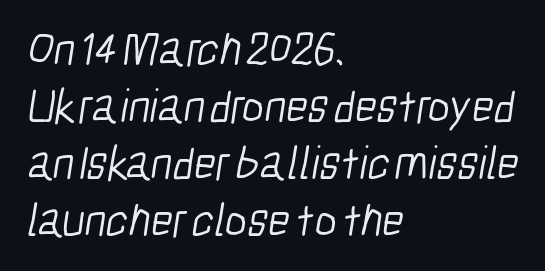
Q: Is the text bold? A: No.
Q: Is the typeface a serif or a sans-serif typeface? A: Sans-serif.
Q: Is the text underlined? A: No.
Q: How is the paragraph aligned? A: Left-aligned.
Q: Is the spacing between letters normal or unusually wide? A: Normal.
Q: Width (condensed, normal, or wide)? A: Condensed.
Q: Stroke contrast? A: Low.
Q: x-height? A: Medium.
Q: Monospaced? A: No.
